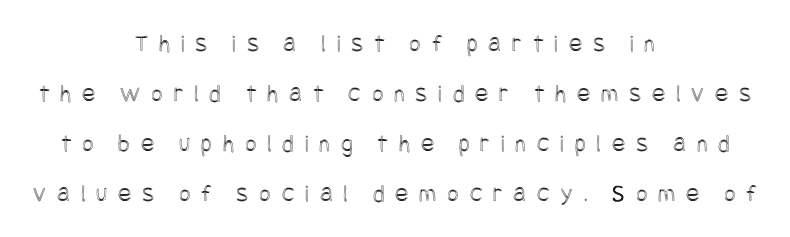
Q: Is the text italic (slanted)? A: No, it is upright.
Q: Is the text underlined? A: No.
Q: How is the paragraph aligned? A: Centered.
Q: Is the spacing between letters normal or unusually wide? A: Unusually wide.
Q: Is the spacing between lines tight, normal or loose? A: Loose.
